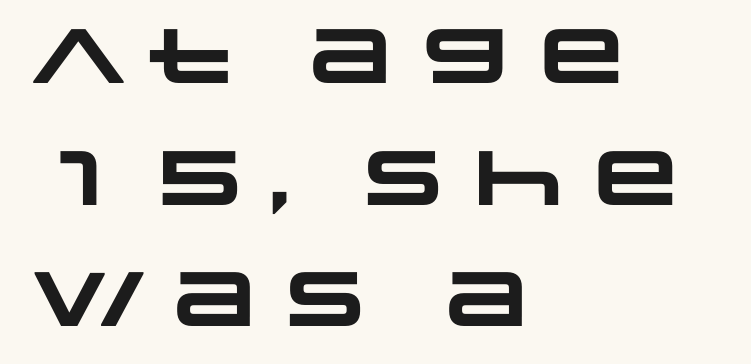
The image shows 77 px heavy, wide sans-serif type; set left-aligned, normal line spacing (1.58x), normal letter spacing, not underlined; low stroke contrast and a large x-height.
